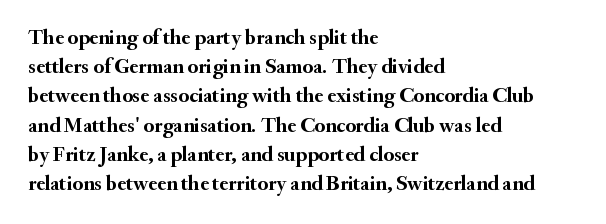
{"italic": "no", "bold": "yes", "underline": "no", "align": "left", "line_spacing": "normal", "line_spacing_ratio": 1.39, "letter_spacing": "normal", "letter_spacing_em": 0.0, "glyph_px": 21}
